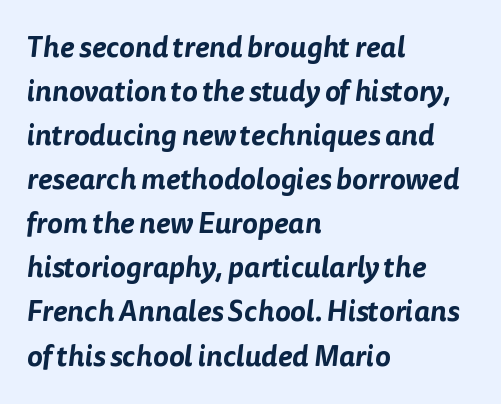
{"serif": "no", "width": "normal", "stroke_contrast": "low", "x_height": "medium", "monospaced": "no", "underline": "no", "align": "left", "line_spacing": "normal", "line_spacing_ratio": 1.52, "letter_spacing": "normal", "letter_spacing_em": 0.0, "glyph_px": 29}
